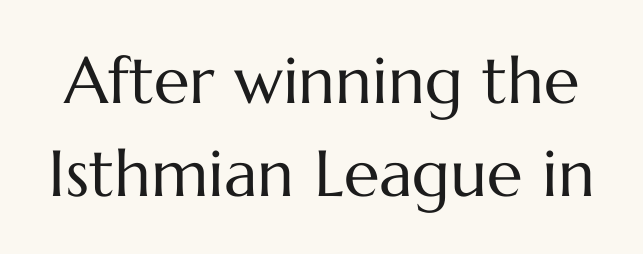
Q: Is the text bold? A: No.
Q: Is the text italic (slanted)? A: No, it is upright.
Q: Is the text underlined? A: No.
Q: Is the spacing between letters normal or unusually wide? A: Normal.
Q: Is the spacing between lines tight, normal or loose? A: Normal.
Q: Width (condensed, normal, or wide)? A: Normal.
Q: Stroke contrast? A: Medium.
Q: x-height? A: Medium.
Q: Monospaced? A: No.
